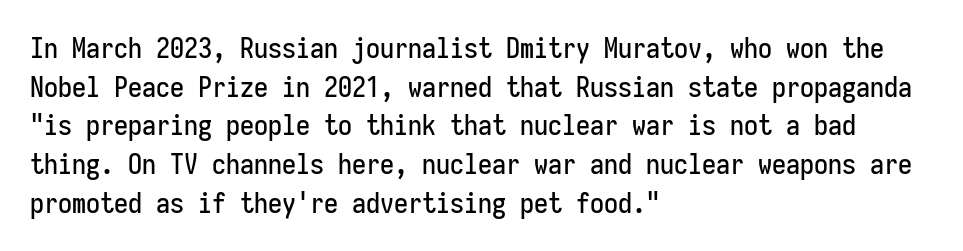
Students, note that the glyphs here touch the page at normal intervals. This sample is left-justified, so line endings fall wherever the words run out. The face used here is monospaced, like something from a code editor. Does the leading feel generous? No, just average. A typesetter would label this face a sans.
